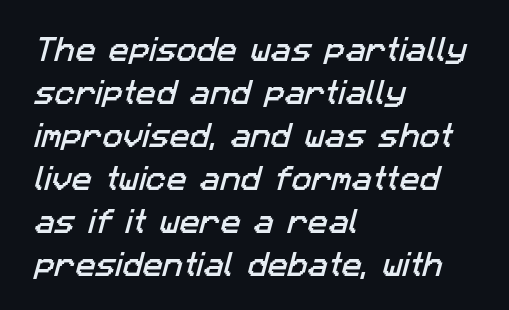
Q: Is the text underlined? A: No.
Q: How is the paragraph aligned? A: Left-aligned.
Q: Is the spacing between letters normal or unusually wide? A: Normal.
Q: Is the spacing between lines tight, normal or loose? A: Normal.
